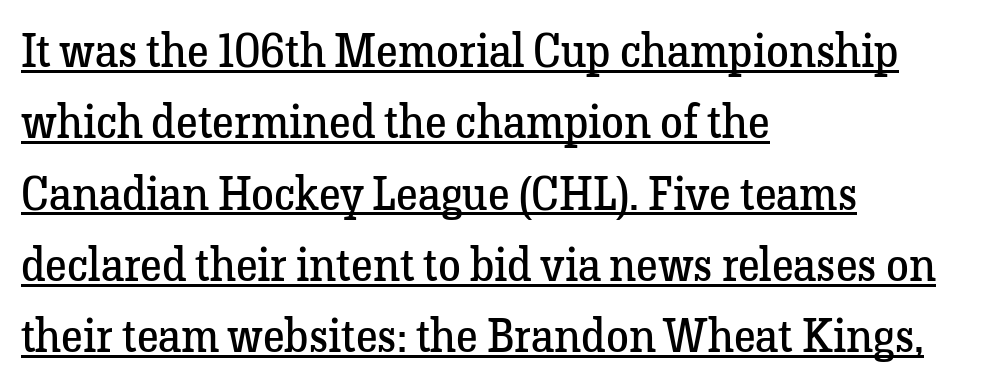
The image shows 46 px regular-weight serif type, upright; set left-aligned, normal line spacing (1.55x), normal letter spacing, underlined; low stroke contrast and a medium x-height.
